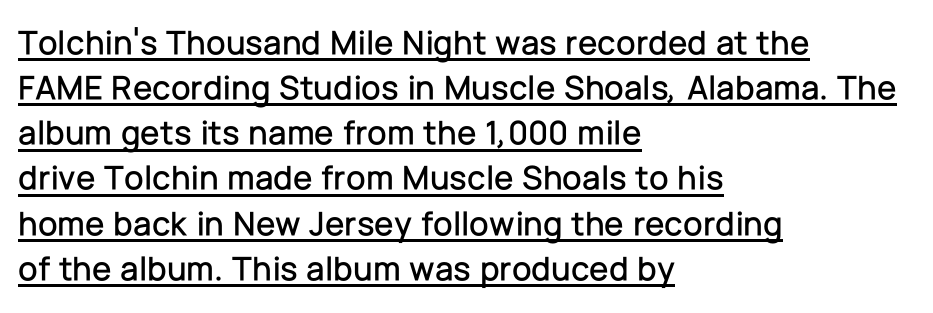
{"serif": "no", "italic": "no", "width": "normal", "stroke_contrast": "low", "x_height": "medium", "monospaced": "no", "underline": "yes", "align": "left", "line_spacing": "normal", "line_spacing_ratio": 1.29, "letter_spacing": "normal", "letter_spacing_em": 0.0, "glyph_px": 35}
